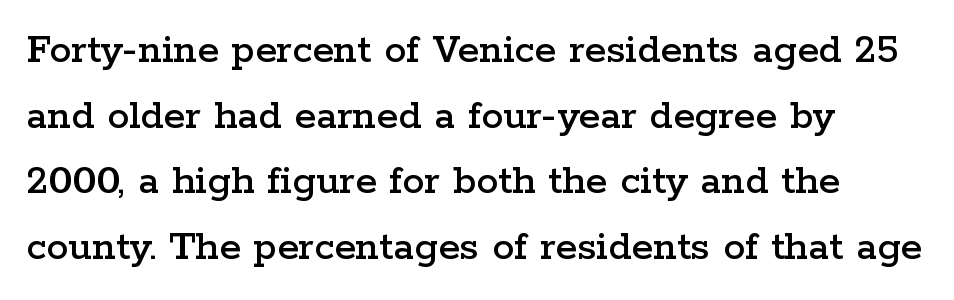
{"serif": "yes", "italic": "no", "width": "wide", "stroke_contrast": "low", "x_height": "medium", "monospaced": "no", "underline": "no", "align": "left", "line_spacing": "normal", "line_spacing_ratio": 1.49, "letter_spacing": "normal", "letter_spacing_em": 0.0, "glyph_px": 44}
